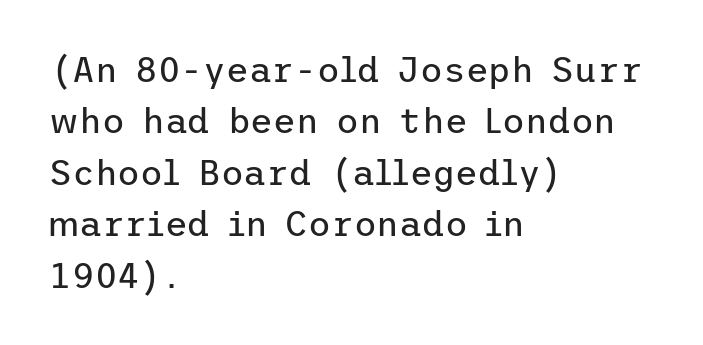
{"serif": "no", "italic": "no", "bold": "no", "weight": "regular", "width": "normal", "stroke_contrast": "low", "x_height": "medium", "underline": "no", "align": "left", "line_spacing": "normal", "line_spacing_ratio": 1.47, "letter_spacing": "normal", "letter_spacing_em": 0.0, "glyph_px": 35}
